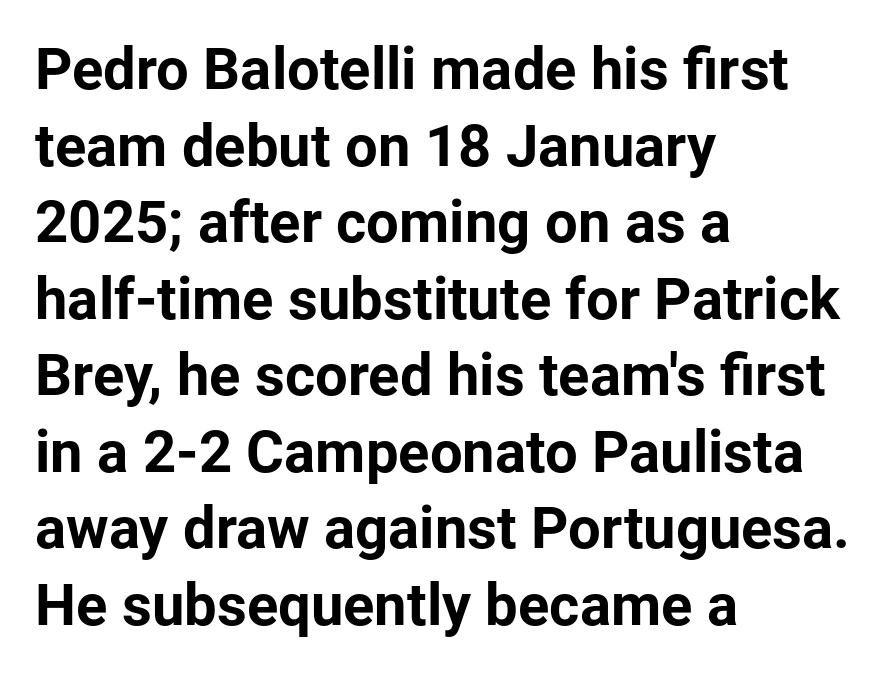
Set as a true bold cut, around the 700 mark. Plain, unruled lines of type. Varying glyph widths throughout — classic text-font behaviour. The face used here is a sans, in the tradition of grotesques and geometrics.
